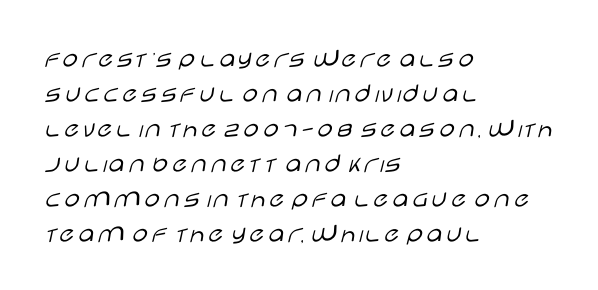
Are there feet on the stems? There aren't — it's a sans. Do the characters align in a grid? No, the font is proportional. Just letters on the line, the space beneath them empty. The passage shown stacks its lines at a standard gap. One-word summary of the alignment: left.
